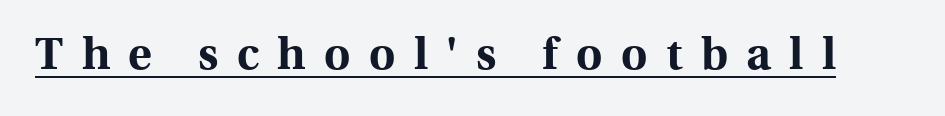
The image shows 45 px bold serif type, upright; set unusually wide letter spacing (+0.41 em), underlined; a medium x-height.
